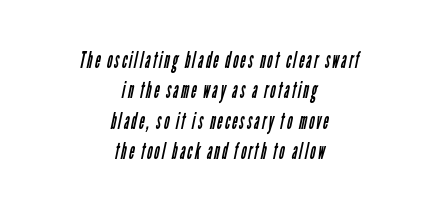
Q: Is the text bold? A: No.
Q: Is the text underlined? A: No.
Q: How is the paragraph aligned? A: Centered.
Q: Is the spacing between lines tight, normal or loose? A: Normal.
